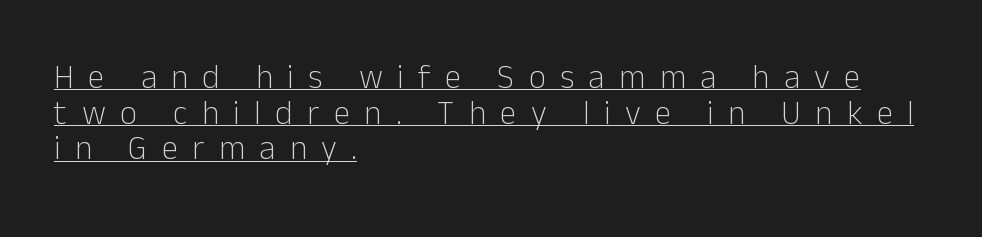
Q: Is the text bold? A: No.
Q: Is the text italic (slanted)? A: No, it is upright.
Q: Is the typeface a serif or a sans-serif typeface? A: Sans-serif.
Q: Is the text underlined? A: Yes.
Q: How is the paragraph aligned? A: Left-aligned.
Q: Is the spacing between letters normal or unusually wide? A: Unusually wide.
Q: Is the spacing between lines tight, normal or loose? A: Tight.
Q: Width (condensed, normal, or wide)? A: Normal.
Q: Stroke contrast? A: Low.
Q: x-height? A: Medium.
Q: Monospaced? A: No.
